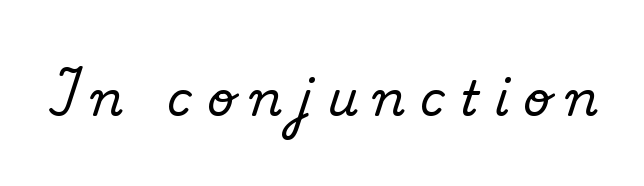
The image shows 48 px serif type; set unusually wide letter spacing (+0.31 em), not underlined; medium stroke contrast and a small x-height.
